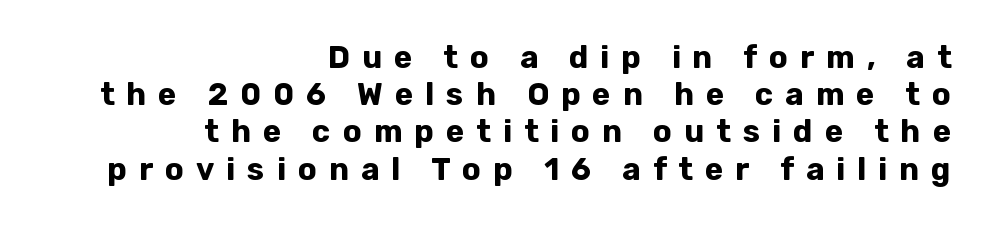
{"serif": "no", "italic": "no", "bold": "yes", "weight": "bold", "width": "normal", "stroke_contrast": "low", "x_height": "medium", "monospaced": "no", "underline": "no", "align": "right", "line_spacing_ratio": 1.2, "letter_spacing": "wide", "letter_spacing_em": 0.39, "glyph_px": 31}
